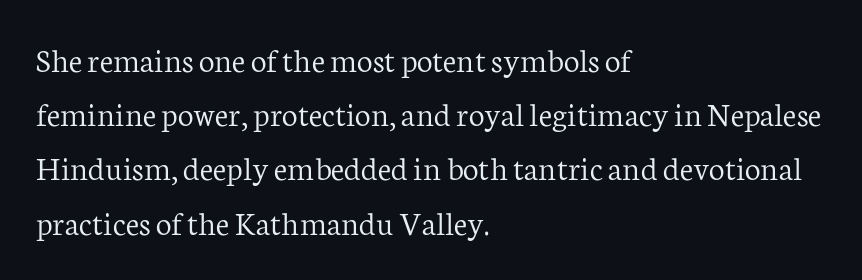
The image shows 35 px light serif type, upright; set left-aligned, normal line spacing (1.55x), normal letter spacing, not underlined; low stroke contrast and a medium x-height.
